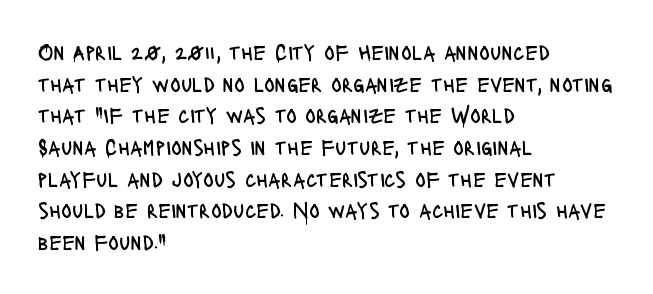
The image shows 22 px text type, upright; set left-aligned, normal line spacing (1.44x), normal letter spacing, not underlined.
